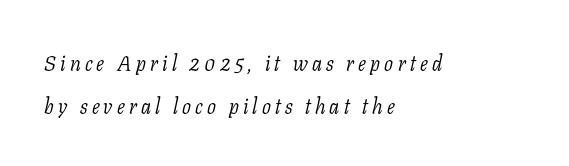
{"italic": "yes", "lean": "right", "slant_degrees": 11, "bold": "no", "underline": "no", "align": "left", "line_spacing": "loose", "line_spacing_ratio": 2.05, "letter_spacing": "wide", "letter_spacing_em": 0.2, "glyph_px": 21}
